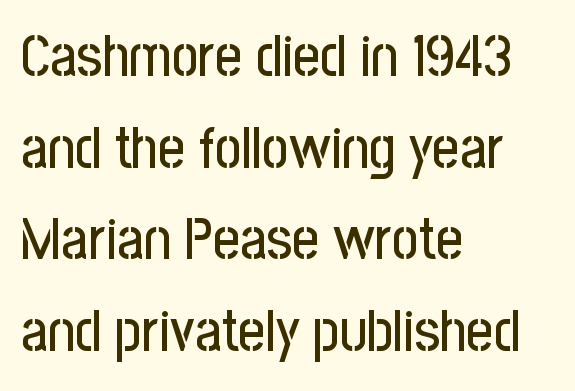
{"serif": "no", "italic": "no", "width": "condensed", "stroke_contrast": "low", "x_height": "medium", "monospaced": "no", "underline": "no", "align": "left", "line_spacing": "normal", "line_spacing_ratio": 1.58, "letter_spacing": "normal", "letter_spacing_em": 0.0, "glyph_px": 58}
